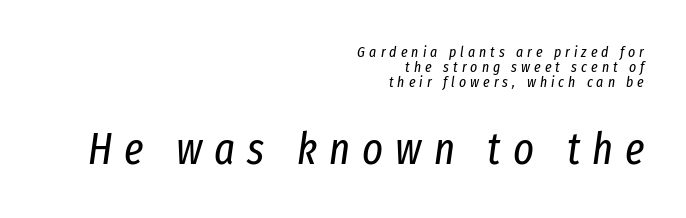
{"italic": "yes", "lean": "right", "slant_degrees": 8, "bold": "no", "weight": "regular", "width": "condensed", "stroke_contrast": "low", "x_height": "medium", "monospaced": "no", "underline": "no", "align": "right", "line_spacing": "tight", "line_spacing_ratio": 0.99, "letter_spacing": "wide", "letter_spacing_em": 0.27, "larger_block": "second", "size_ratio": 2.93, "glyph_px": 44}
